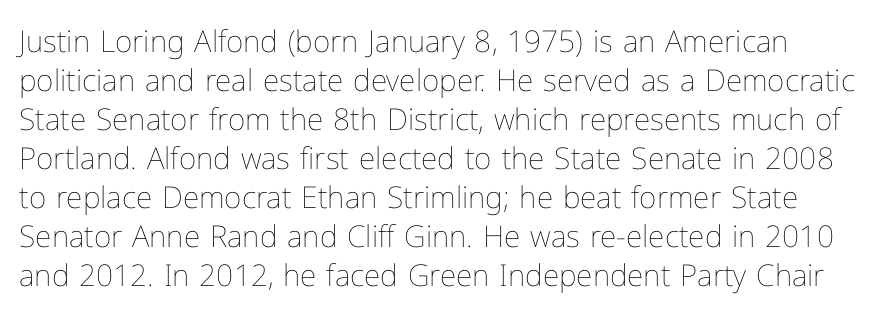
{"italic": "no", "bold": "no", "weight": "thin", "width": "normal", "stroke_contrast": "low", "x_height": "medium", "monospaced": "no", "underline": "no", "line_spacing": "normal", "line_spacing_ratio": 1.3, "letter_spacing": "normal", "letter_spacing_em": 0.0, "glyph_px": 30}
